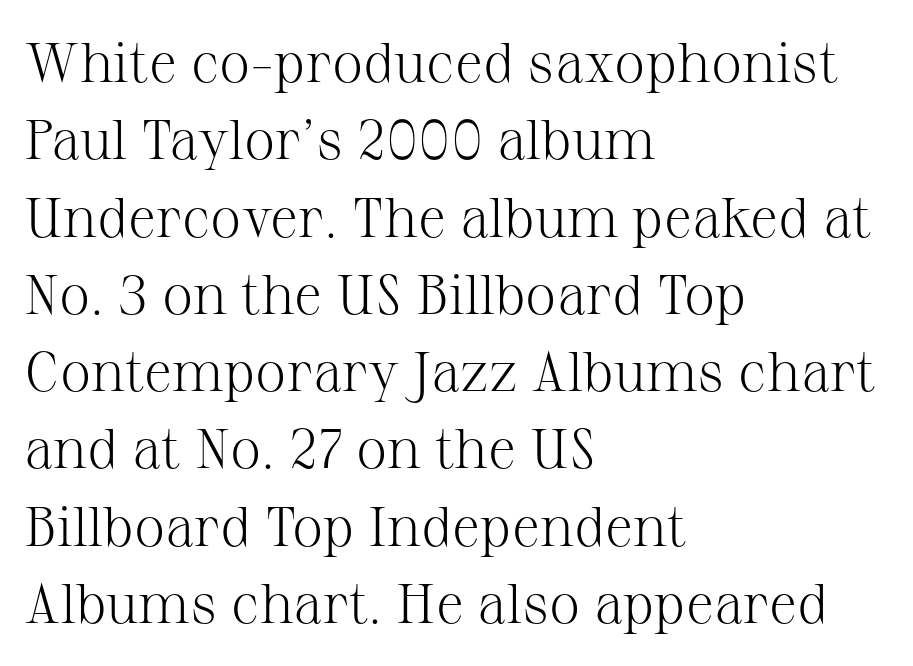
Q: Is the text bold? A: No.
Q: Is the text italic (slanted)? A: No, it is upright.
Q: Is the typeface a serif or a sans-serif typeface? A: Serif.
Q: Is the text underlined? A: No.
Q: How is the paragraph aligned? A: Left-aligned.
Q: Is the spacing between letters normal or unusually wide? A: Normal.
Q: Is the spacing between lines tight, normal or loose? A: Normal.
Q: Width (condensed, normal, or wide)? A: Normal.
Q: Stroke contrast? A: Medium.
Q: x-height? A: Medium.
Q: Monospaced? A: No.
